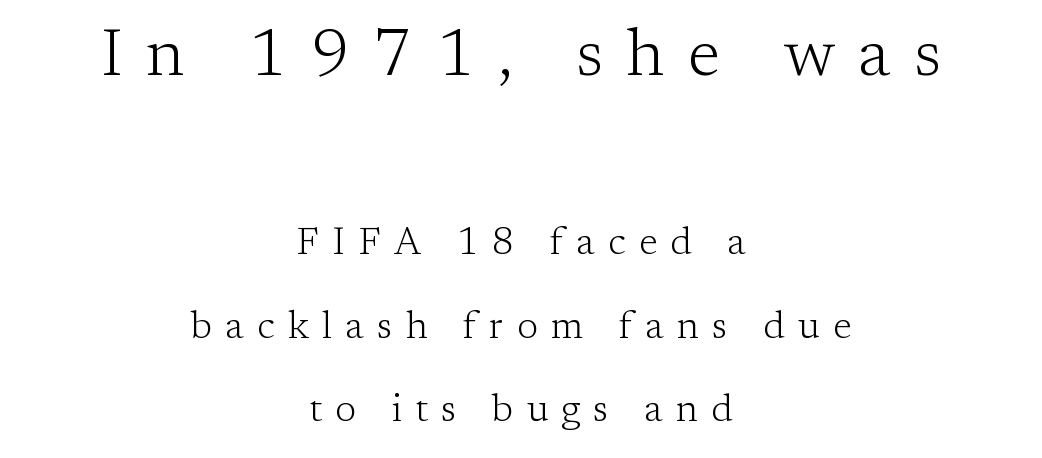
Caption: upper text group enlarged, lower text group reduced. I'd call this a serif setting — the letters wear small feet. Rows of type keep a wide berth in the vertical direction. Only glyphs here, with clear space below each row. The passage shown is typed in a proportional face where columns would drift. The gaps between neighbouring characters are conspicuously large.
